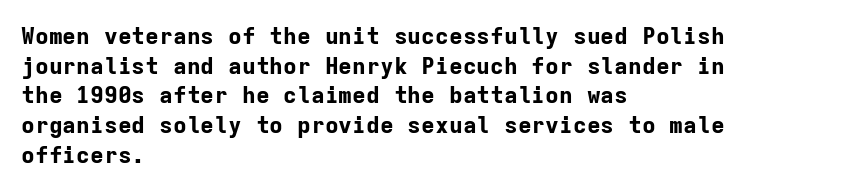
Is there any slant? The stems are plumb. Nothing unusual about the tracking: characters are spaced as the font intends. These words are printed bold, with thick strokes throughout. Evenly set lines give the paragraph a standard silhouette.
